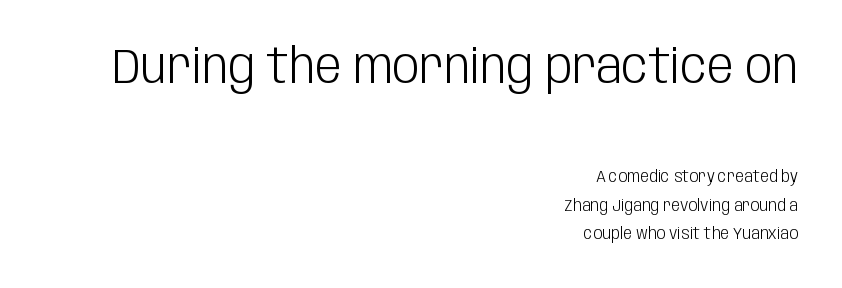
Q: Is the text bold? A: No.
Q: Is the text italic (slanted)? A: No, it is upright.
Q: Is the typeface a serif or a sans-serif typeface? A: Sans-serif.
Q: Is the text underlined? A: No.
Q: How is the paragraph aligned? A: Right-aligned.
Q: Is the spacing between letters normal or unusually wide? A: Normal.
Q: Which block of text is set in a larger size, the first (top) or the second (bottom)? A: The first (top) one.
Q: Width (condensed, normal, or wide)? A: Condensed.
Q: Stroke contrast? A: Low.
Q: x-height? A: Large.
Q: Monospaced? A: No.
